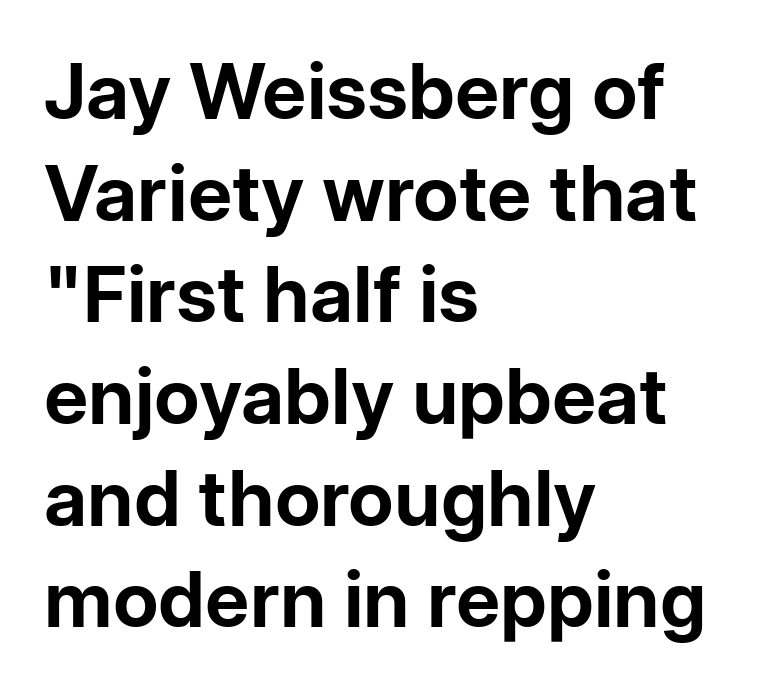
The image shows 77 px bold sans-serif type, upright; set left-aligned, normal line spacing (1.32x), normal letter spacing, not underlined; low stroke contrast and a medium x-height.
